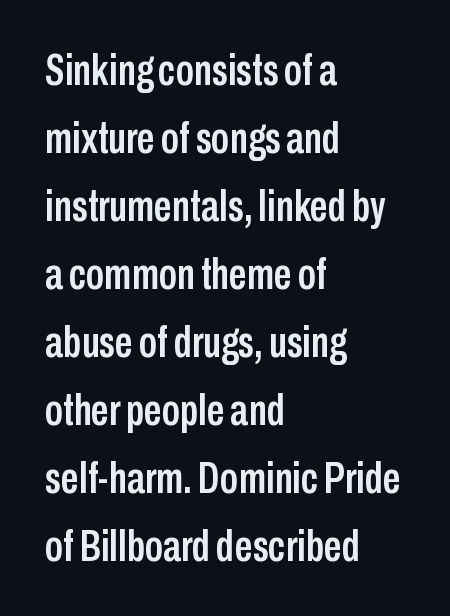
The image shows 45 px condensed sans-serif type, upright; set left-aligned, normal line spacing (1.51x), normal letter spacing, not underlined; low stroke contrast and a medium x-height.
